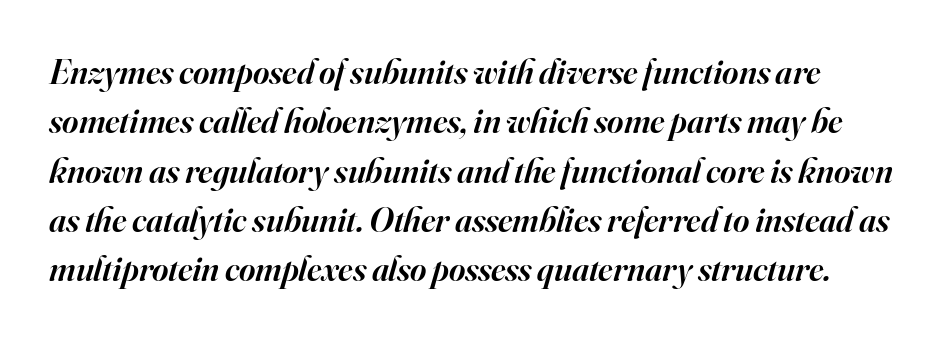
{"serif": "yes", "italic": "yes", "lean": "right", "slant_degrees": 16, "bold": "semi", "weight": "semibold", "width": "normal", "stroke_contrast": "high", "x_height": "small", "monospaced": "no", "underline": "no", "line_spacing": "normal", "line_spacing_ratio": 1.41, "letter_spacing": "normal", "letter_spacing_em": 0.0, "glyph_px": 35}
